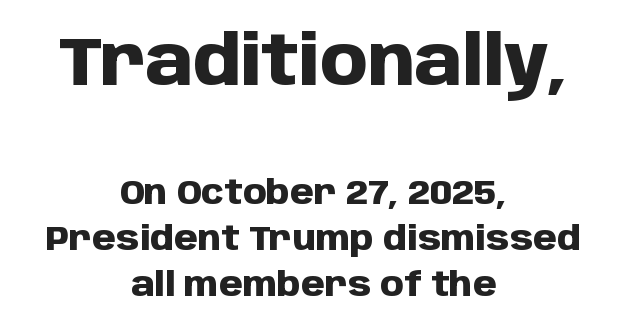
The image shows 68 px heavy sans-serif type, upright; set centered, normal line spacing (1.35x), normal letter spacing, not underlined; the first (top) block is 2.0x larger; low stroke contrast and a large x-height.
